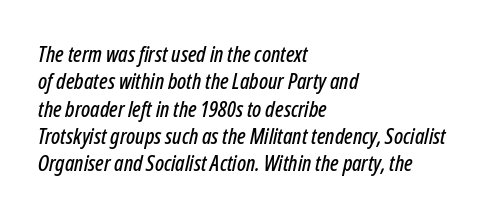
These lines stack with their left ends in a neat column. The strip under each line holds only bare page. Default kerning and tracking; the words read as compact shapes. Emphasis-style slanted type is in use.
